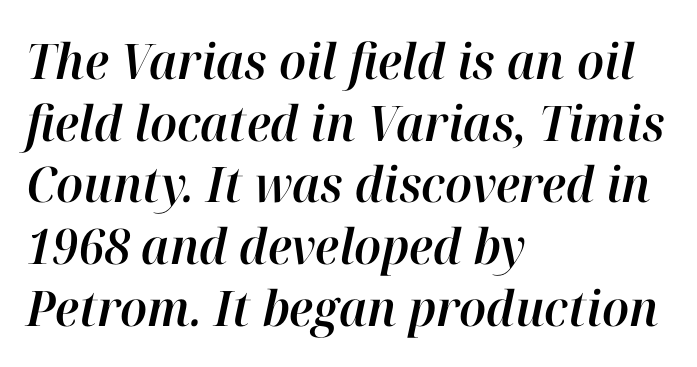
This sample keeps an unexceptional amount of space between lines. Letter spacing: default. Observe the lean: these are italic letterforms. A student would call this left alignment; a typographer would say flush left, rag right. You could not count columns in this text — the font is proportionally spaced.
